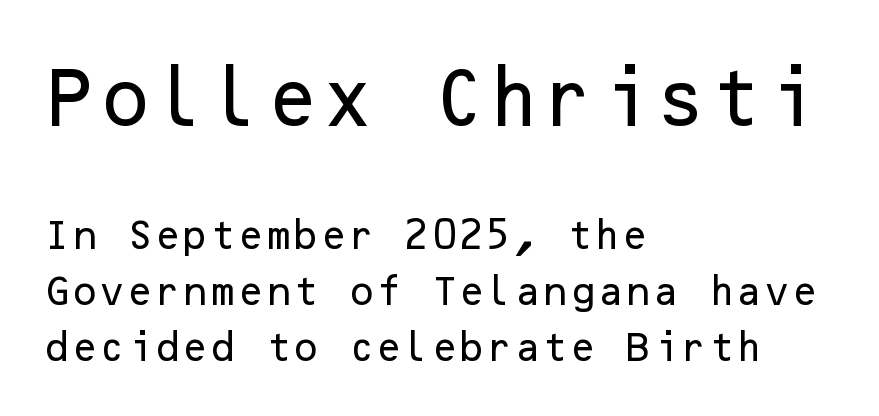
Q: Is the text italic (slanted)? A: No, it is upright.
Q: Is the typeface a serif or a sans-serif typeface? A: Sans-serif.
Q: Is the text underlined? A: No.
Q: How is the paragraph aligned? A: Left-aligned.
Q: Is the spacing between letters normal or unusually wide? A: Normal.
Q: Which block of text is set in a larger size, the first (top) or the second (bottom)? A: The first (top) one.
Q: Width (condensed, normal, or wide)? A: Normal.
Q: Stroke contrast? A: Low.
Q: x-height? A: Medium.
